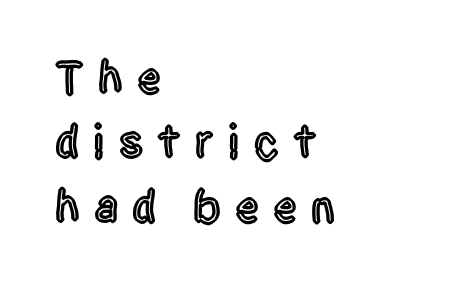
The image shows 47 px condensed sans-serif type, upright; set left-aligned, normal line spacing (1.37x), unusually wide letter spacing (+0.3 em), not underlined; a large x-height.
